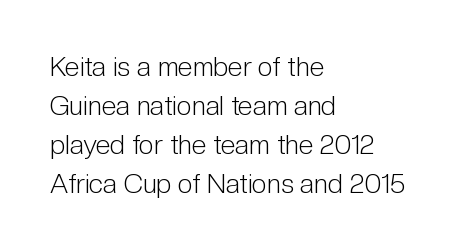
Default kerning and tracking; the words read as compact shapes. No heavy texture on the line: the type isn't bold. A roman cut, with each character standing at attention. Notice how the passage keeps a crisp vertical edge on the left only. Bare-footed words on every line.
